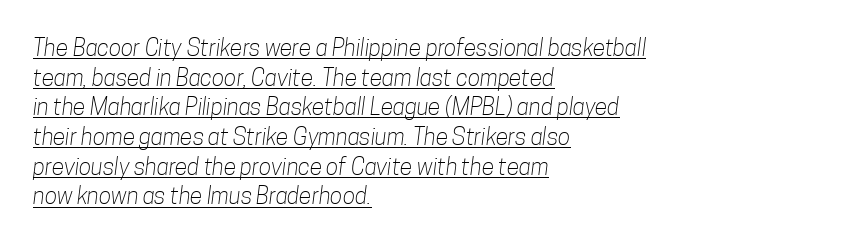
Regular leading. Compared with a centered layout, this one pins lines to the left instead. What decoration does the sample have? An underline. Nothing unusual about the tracking: characters are spaced as the font intends. These glyphs show unthickened strokes, regular width or finer.
